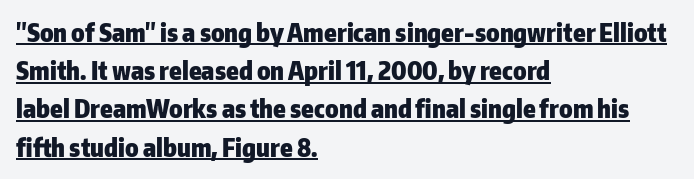
Q: Is the text bold? A: Yes.
Q: Is the text italic (slanted)? A: No, it is upright.
Q: Is the text underlined? A: Yes.
Q: How is the paragraph aligned? A: Left-aligned.
Q: Is the spacing between letters normal or unusually wide? A: Normal.
Q: Is the spacing between lines tight, normal or loose? A: Normal.
